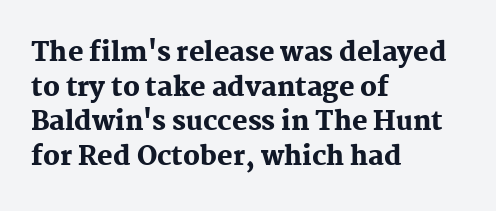
Do the letters lean? They stand straight. Standard letterfit; no display-style spreading of the glyphs. The strip under each line holds only bare page. The rendering anchors every line to the left-hand side. The glyphs have the mass of a bold cut. Quick note: interline space is typical.
